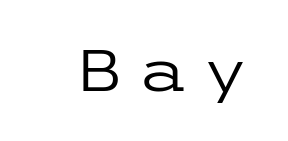
Q: Is the text bold? A: No.
Q: Is the text italic (slanted)? A: No, it is upright.
Q: Is the typeface a serif or a sans-serif typeface? A: Sans-serif.
Q: Is the text underlined? A: No.
Q: Is the spacing between letters normal or unusually wide? A: Unusually wide.
Q: Width (condensed, normal, or wide)? A: Wide.
Q: Stroke contrast? A: Low.
Q: x-height? A: Medium.
